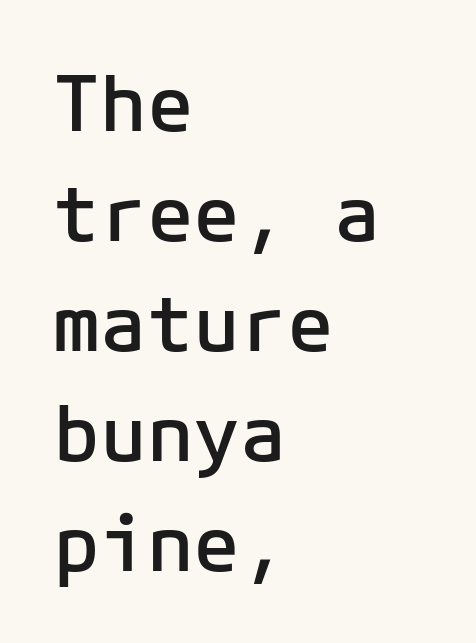
The image shows 78 px semibold sans-serif type, upright; set left-aligned, normal line spacing (1.41x), normal letter spacing, not underlined; low stroke contrast and a medium x-height.
